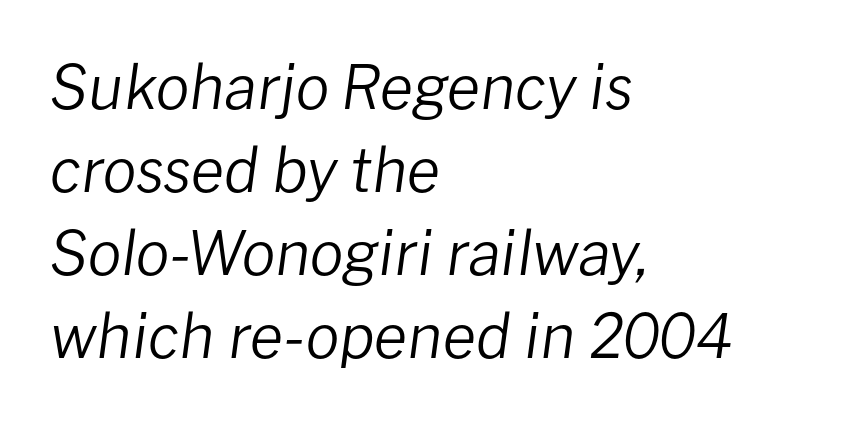
Baseline-to-baseline distance is the conventional proportion of letter height. No extra ink here — the face is not bold. Caption: multi-line text, flush left, ragged right. Character widths vary here, with narrow letters taking less room than wide ones. Tall strokes in this sample are angled rather than plumb. The rendering keeps characters at their native spacing.
